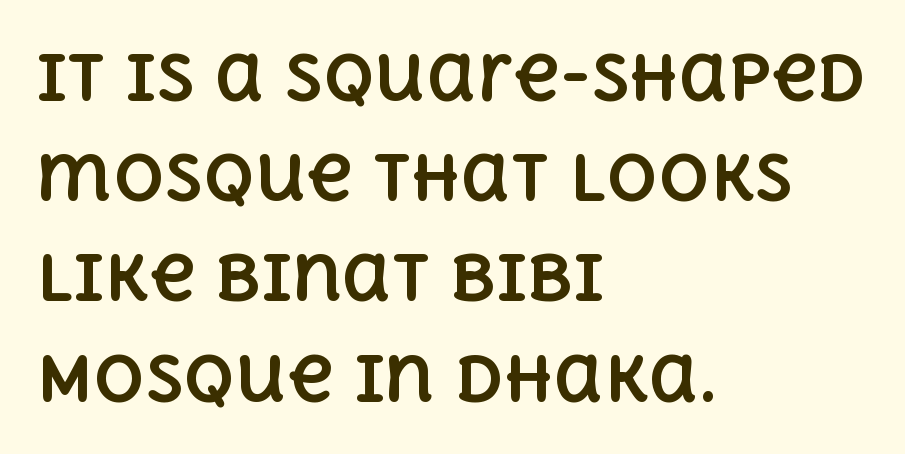
{"italic": "no", "bold": "yes", "weight": "bold", "width": "normal", "x_height": "large", "monospaced": "no", "underline": "no", "align": "left", "line_spacing": "normal", "line_spacing_ratio": 1.59, "letter_spacing": "normal", "letter_spacing_em": 0.0, "glyph_px": 63}
